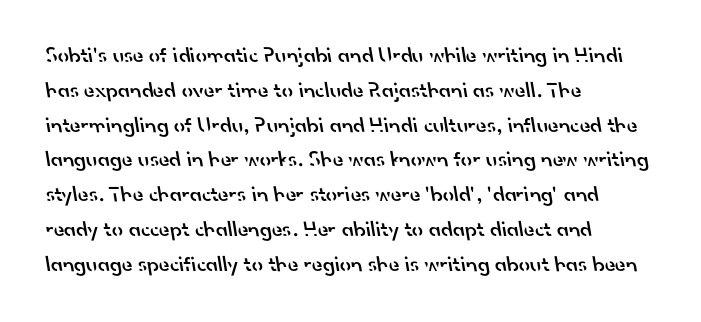
Its strokes are somewhat broadened, the hallmark of semibold type. Whoever set this chose a conventional vertical rhythm. The rag falls on the right side of this text block. Spacing between characters is what you'd get straight out of the box. Anything drawn beneath the words? Only blank space.
